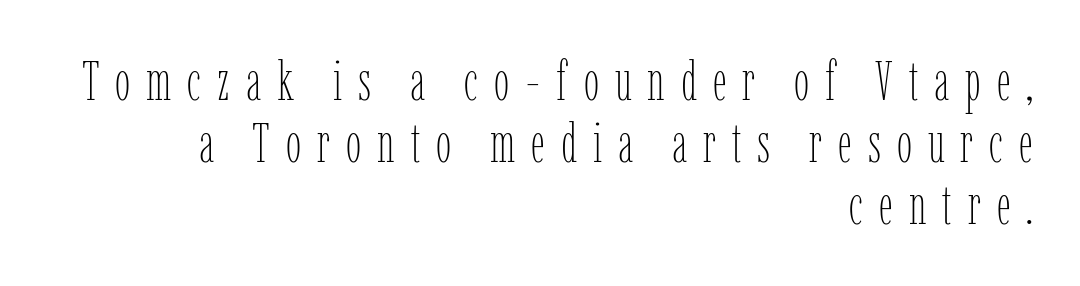
Bold? No — there's no thickening of the strokes. The passage shown stacks its lines with hardly any gap. You could only call the tracking loose — the letters float apart. When letters stand straight like this, we call the style roman or upright. Underline: absent.
